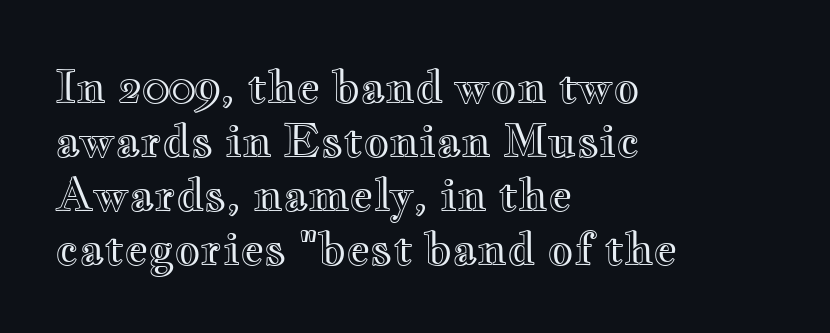
Q: Is the text italic (slanted)? A: No, it is upright.
Q: Is the text underlined? A: No.
Q: How is the paragraph aligned? A: Left-aligned.
Q: Is the spacing between letters normal or unusually wide? A: Normal.
Q: Width (condensed, normal, or wide)? A: Wide.
Q: x-height? A: Small.
Q: Monospaced? A: No.
